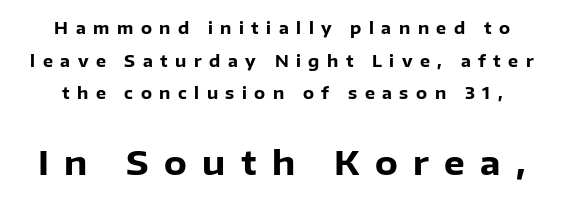
The image shows 33 px heavy sans-serif type, upright; set loose line spacing (2.04x), unusually wide letter spacing (+0.47 em), not underlined; the second (bottom) block is 2.06x larger; low stroke contrast and a medium x-height.
